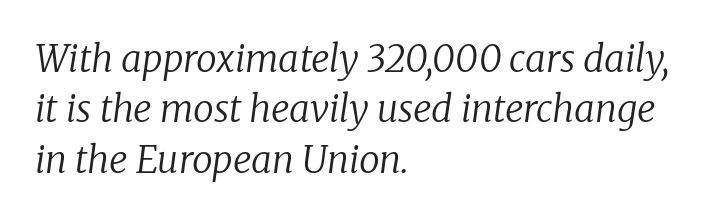
The image shows 37 px regular-weight serif type, italic (leaning right); set left-aligned, normal line spacing (1.36x), normal letter spacing, not underlined; low stroke contrast and a medium x-height.
